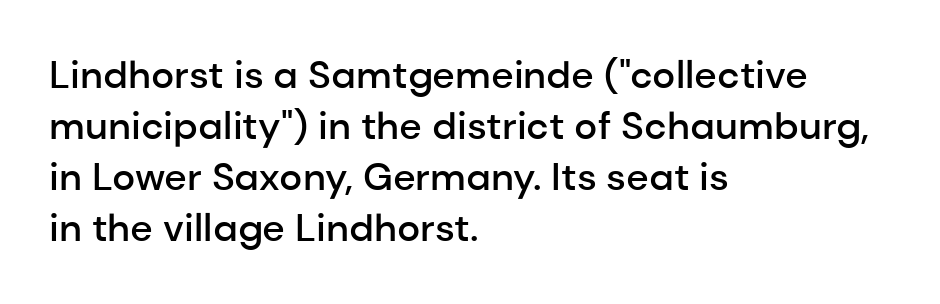
The image shows 39 px semibold sans-serif type, upright; set left-aligned, normal line spacing (1.31x), normal letter spacing, not underlined; low stroke contrast and a medium x-height.
